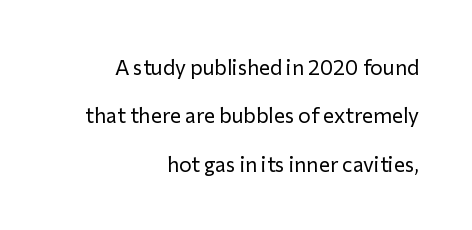
Q: Is the text bold? A: No.
Q: Is the text italic (slanted)? A: No, it is upright.
Q: Is the text underlined? A: No.
Q: How is the paragraph aligned? A: Right-aligned.
Q: Is the spacing between letters normal or unusually wide? A: Normal.
Q: Is the spacing between lines tight, normal or loose? A: Loose.
